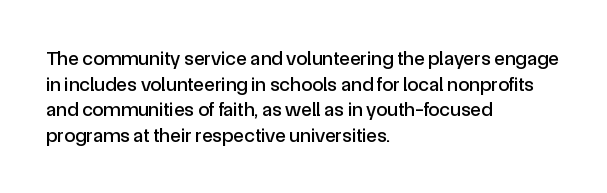
Q: Is the text italic (slanted)? A: No, it is upright.
Q: Is the text underlined? A: No.
Q: How is the paragraph aligned? A: Left-aligned.
Q: Is the spacing between letters normal or unusually wide? A: Normal.
Q: Is the spacing between lines tight, normal or loose? A: Normal.
